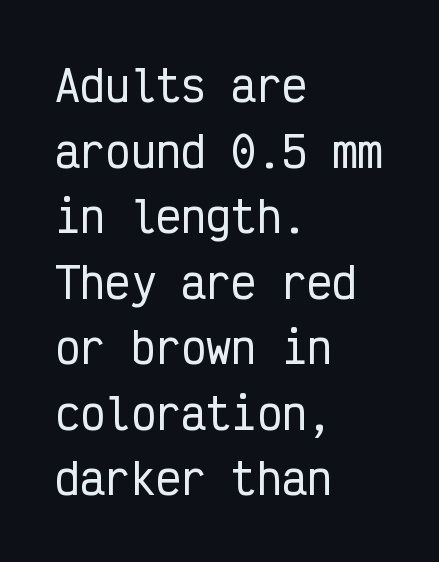
The image shows 42 px condensed sans-serif type, upright, monospaced; set left-aligned, normal line spacing (1.56x), normal letter spacing, not underlined; low stroke contrast and a medium x-height.
